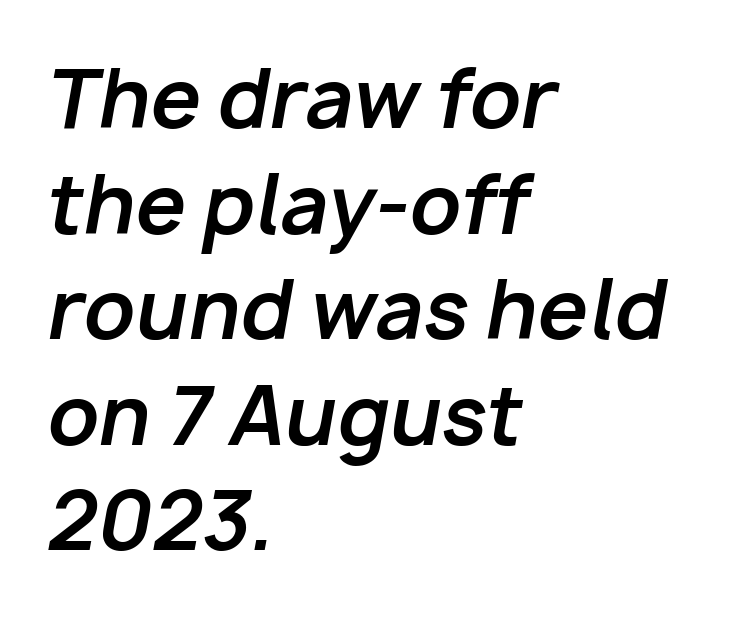
{"italic": "yes", "lean": "right", "slant_degrees": 10, "bold": "yes", "weight": "bold", "width": "normal", "stroke_contrast": "low", "x_height": "medium", "monospaced": "no", "underline": "no", "align": "left", "line_spacing": "normal", "line_spacing_ratio": 1.32, "letter_spacing": "normal", "letter_spacing_em": 0.0, "glyph_px": 80}
